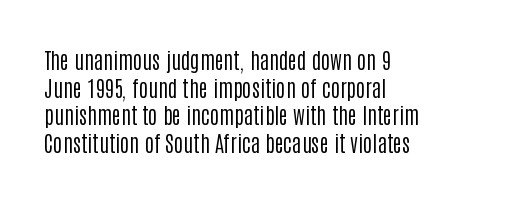
Q: Is the text bold? A: No.
Q: Is the text italic (slanted)? A: No, it is upright.
Q: Is the text underlined? A: No.
Q: How is the paragraph aligned? A: Left-aligned.
Q: Is the spacing between letters normal or unusually wide? A: Normal.
Q: Is the spacing between lines tight, normal or loose? A: Normal.
